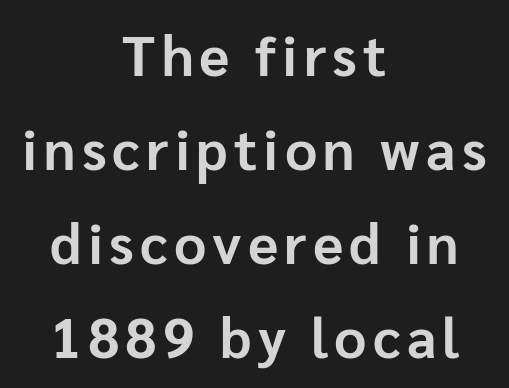
Q: Is the text bold? A: Yes.
Q: Is the text italic (slanted)? A: No, it is upright.
Q: Is the typeface a serif or a sans-serif typeface? A: Sans-serif.
Q: Is the text underlined? A: No.
Q: How is the paragraph aligned? A: Centered.
Q: Is the spacing between lines tight, normal or loose? A: Normal.
Q: Width (condensed, normal, or wide)? A: Normal.
Q: Stroke contrast? A: Low.
Q: x-height? A: Medium.
Q: Monospaced? A: No.
